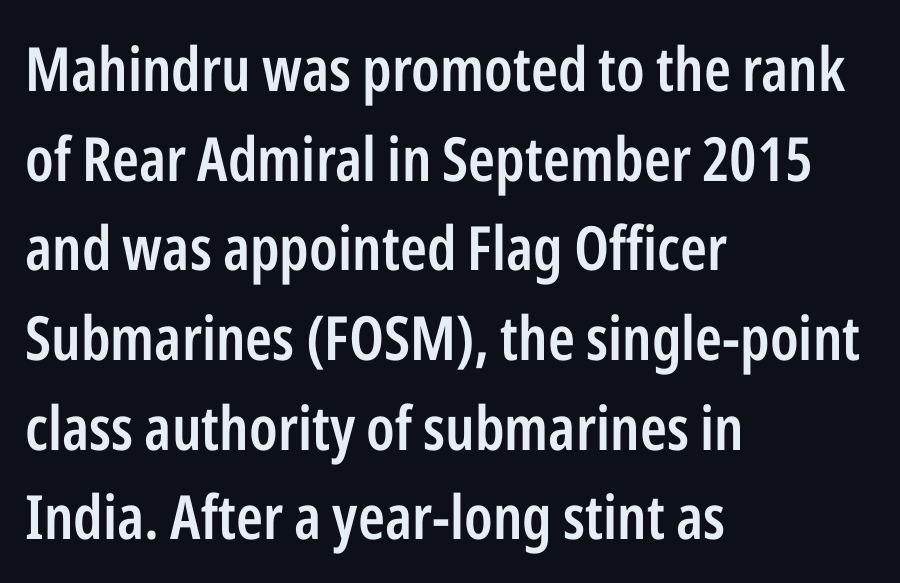
Posture: vertical. Weight: semibold (demi). In CSS terms this would be text-align: left. Tracking here is standard; glyphs follow each other at the usual distance. The face used here is a sans, in the tradition of grotesques and geometrics.
